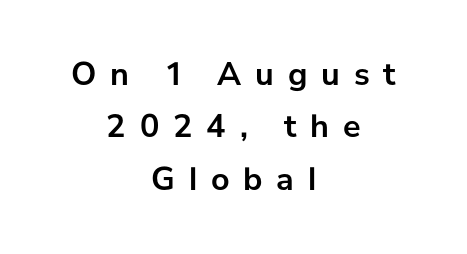
{"serif": "no", "italic": "no", "bold": "yes", "weight": "semibold", "width": "normal", "stroke_contrast": "low", "x_height": "medium", "monospaced": "no", "underline": "no", "align": "center", "line_spacing": "normal", "line_spacing_ratio": 1.59, "letter_spacing": "wide", "letter_spacing_em": 0.42, "glyph_px": 33}
